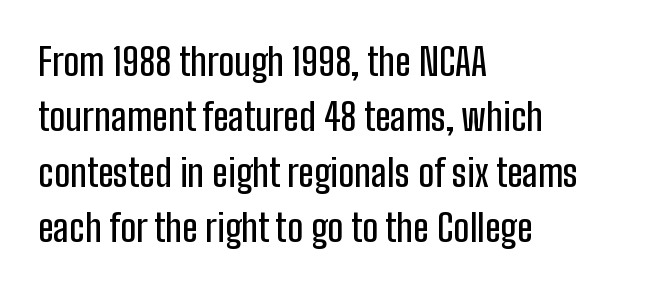
The image shows 38 px condensed sans-serif type, upright; set left-aligned, normal line spacing (1.46x), normal letter spacing, not underlined; low stroke contrast and a medium x-height.
